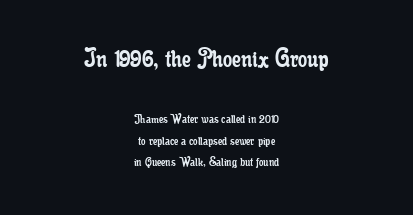
Which of the two is more prominent by size? The first, at the top. Nothing heavy about these letters — not bold at all. A student would call this center alignment; a typographer would say set centered. A normal amount of white space separates one row of letters from the next. Descender tails drop into unmarked territory. Is this a fixed-width face? No — the glyphs have proportional, varying widths.
